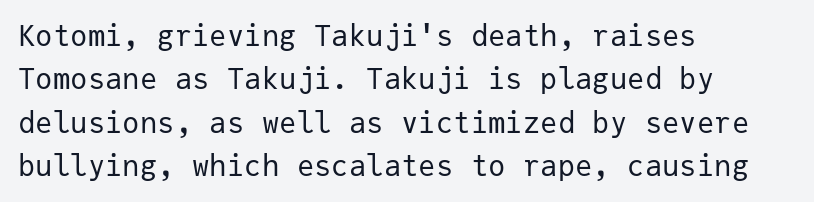
The rendering anchors every line to the left-hand side. Posture: straight, roman, zero tilt. The horizontal fit of the characters is conventional and even. Every character here occupies the same horizontal width, giving the sample a typewriter-like rhythm.
